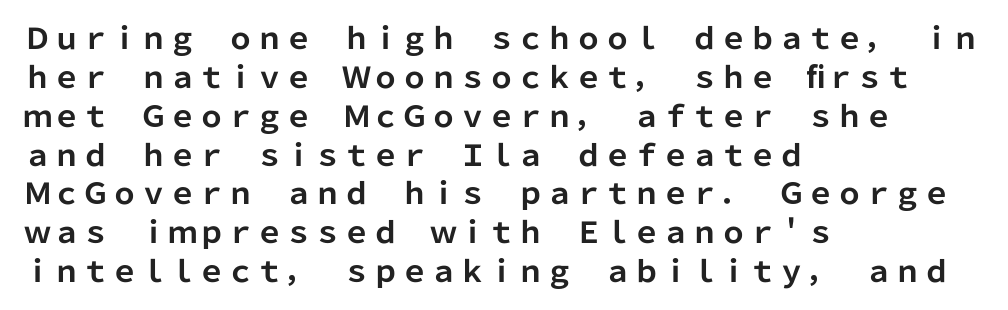
Q: Is the text bold? A: Yes.
Q: Is the text italic (slanted)? A: No, it is upright.
Q: Is the typeface a serif or a sans-serif typeface? A: Sans-serif.
Q: Is the text underlined? A: No.
Q: How is the paragraph aligned? A: Left-aligned.
Q: Is the spacing between letters normal or unusually wide? A: Normal.
Q: Is the spacing between lines tight, normal or loose? A: Normal.
Q: Width (condensed, normal, or wide)? A: Normal.
Q: Stroke contrast? A: Low.
Q: x-height? A: Medium.
Q: Monospaced? A: No.
